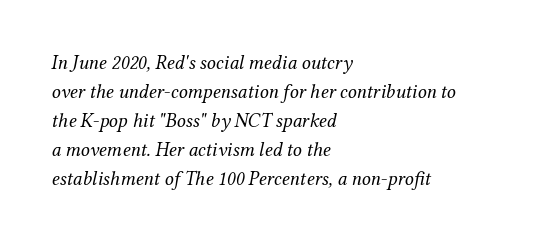
The image shows 20 px text type, italic (leaning right); set left-aligned, normal line spacing (1.45x), normal letter spacing, not underlined.
